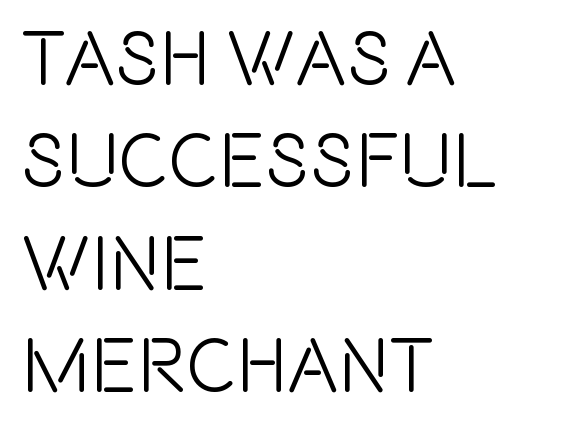
The image shows 77 px condensed sans-serif type, upright; set left-aligned, normal line spacing (1.33x), normal letter spacing, not underlined; a large x-height.
